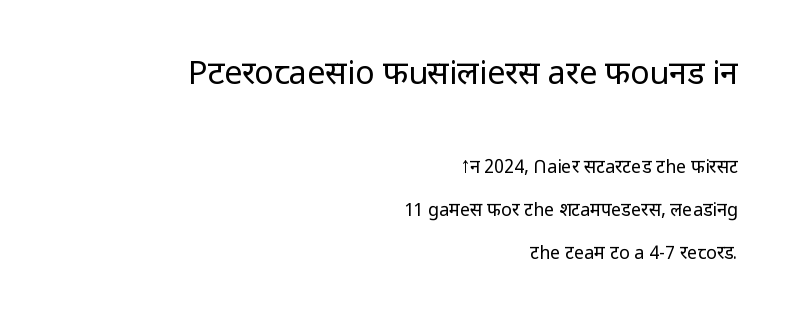
{"serif": "no", "italic": "no", "bold": "no", "weight": "regular", "width": "normal", "stroke_contrast": "low", "x_height": "medium", "monospaced": "no", "underline": "no", "align": "right", "line_spacing": "loose", "line_spacing_ratio": 2.37, "letter_spacing": "normal", "letter_spacing_em": 0.0, "larger_block": "first", "size_ratio": 1.78, "glyph_px": 32}
